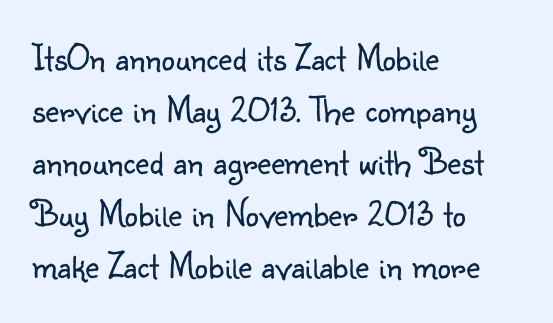
Q: Is the text bold? A: No.
Q: Is the text italic (slanted)? A: No, it is upright.
Q: Is the typeface a serif or a sans-serif typeface? A: Sans-serif.
Q: Is the text underlined? A: No.
Q: How is the paragraph aligned? A: Left-aligned.
Q: Is the spacing between letters normal or unusually wide? A: Normal.
Q: Is the spacing between lines tight, normal or loose? A: Normal.
Q: Width (condensed, normal, or wide)? A: Normal.
Q: Stroke contrast? A: Low.
Q: x-height? A: Small.
Q: Monospaced? A: No.
